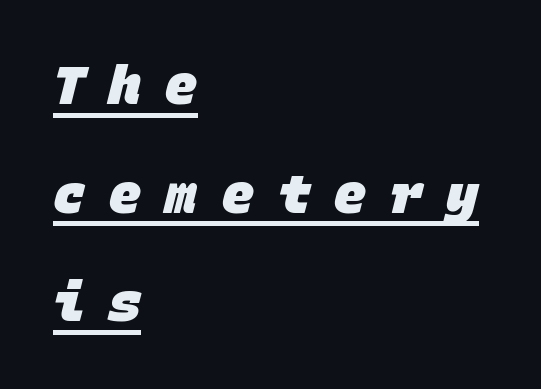
{"serif": "no", "bold": "yes", "weight": "heavy", "width": "normal", "stroke_contrast": "low", "x_height": "large", "monospaced": "yes", "underline": "yes", "align": "left", "line_spacing": "loose", "line_spacing_ratio": 2.05, "letter_spacing": "wide", "letter_spacing_em": 0.46, "glyph_px": 53}
